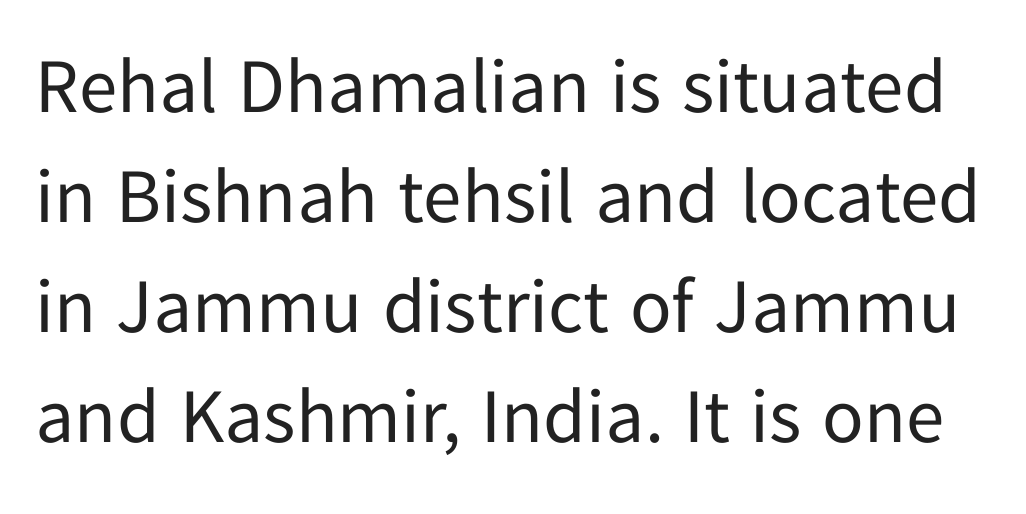
Do the letters lean? They stand straight. The weight would be labelled regular, book, light, or lighter still. Looks like regular typesetting: each glyph gets only the width it needs. The words here are not underlined. You can tell from the bare stems that sans-serif type was used.
